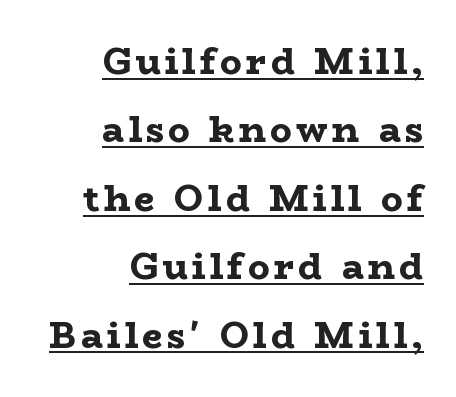
Check where the strokes stop: tiny serifs finish them off. In terms of posture, this sample is upright. The rendering anchors every line to the right-hand side. The typesetter has applied underlining to the passage shown. Strong, thick strokes mark this as bold type.
